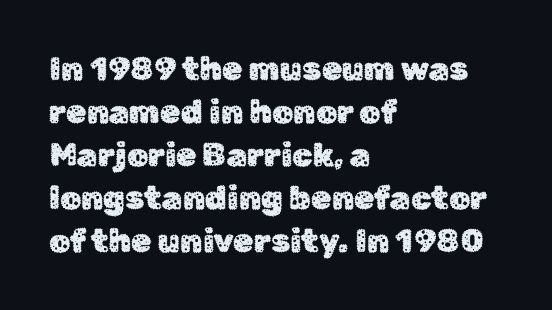
Think of a printed novel: that variable character pitch is what you see here. How would I describe the line gaps? Plain and ordinary. A typesetter would mark this as roman, not italic. Nope, no serifs anywhere on these letters.
